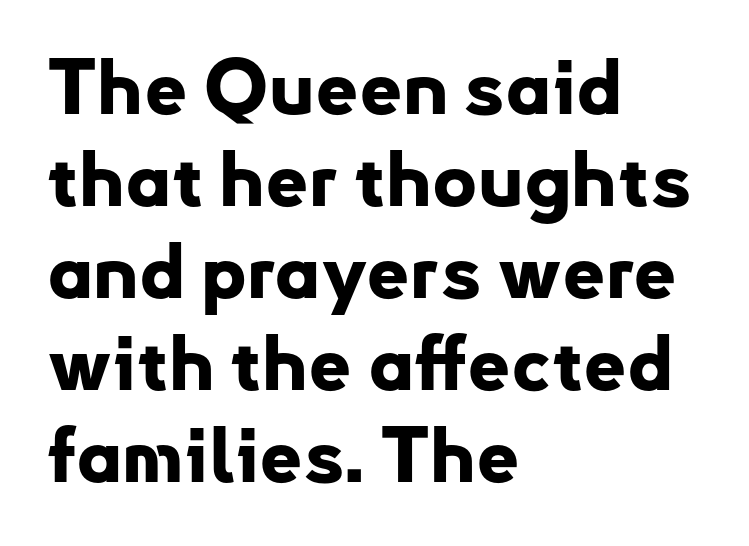
The image shows 76 px bold sans-serif type, upright; set left-aligned, line spacing 1.21x, normal letter spacing, not underlined; low stroke contrast and a small x-height.
